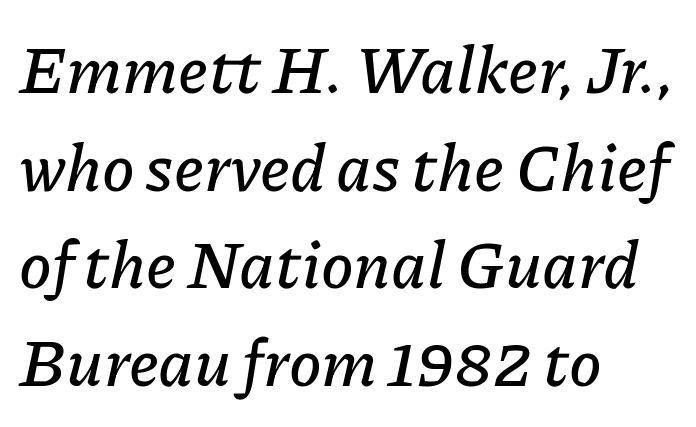
Q: Is the text italic (slanted)? A: Yes, it leans right by about 11 degrees.
Q: Is the text underlined? A: No.
Q: How is the paragraph aligned? A: Left-aligned.
Q: Is the spacing between letters normal or unusually wide? A: Normal.
Q: Is the spacing between lines tight, normal or loose? A: Normal.
Q: Width (condensed, normal, or wide)? A: Normal.
Q: Stroke contrast? A: Low.
Q: x-height? A: Medium.
Q: Monospaced? A: No.
